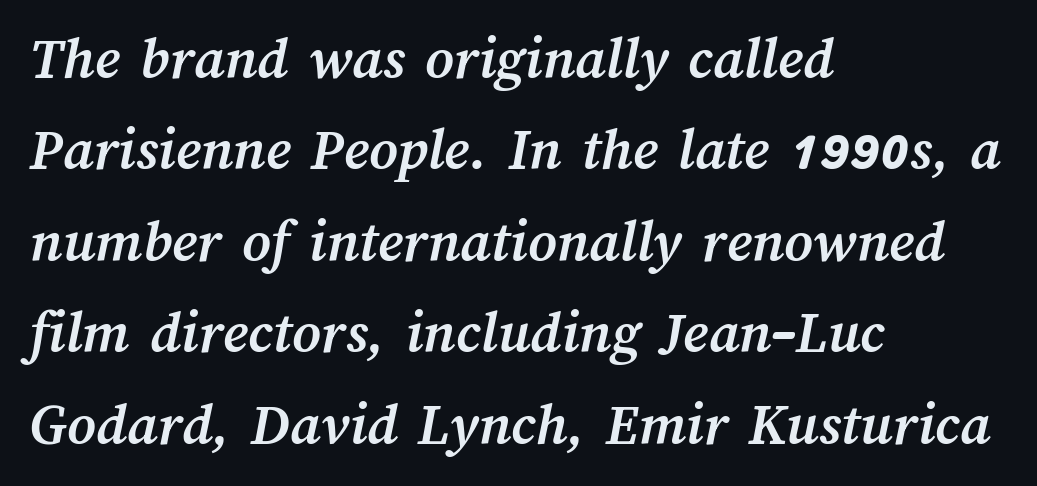
Underline: absent. These lines are rendered in a variable-pitch font. Compared with typical body copy, the letter spacing here is the same. The passage is arranged the way most books set body copy — flush left. Horizontal bands of white between lines are of average thickness. Caption: bold face, heavy strokes.
